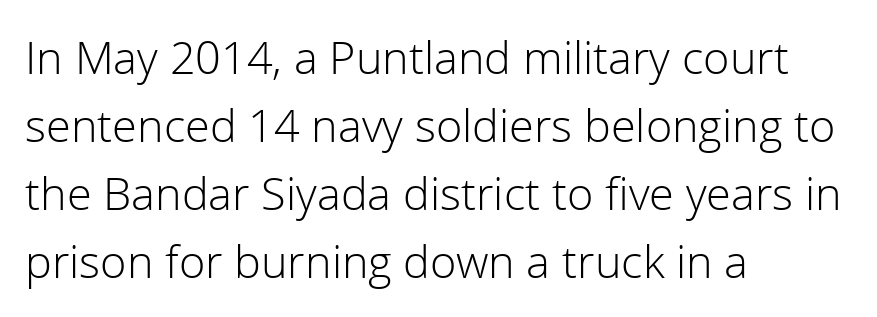
Reading down the block, your eye returns to a fixed left position each line. The rows are spaced the way most documents space them. Just letters on the line, the space beneath them empty. In terms of posture, this sample is upright.
